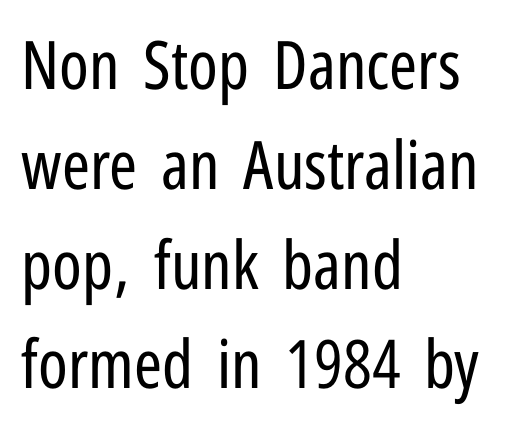
Q: Is the text bold? A: No.
Q: Is the text italic (slanted)? A: No, it is upright.
Q: Is the typeface a serif or a sans-serif typeface? A: Sans-serif.
Q: Is the text underlined? A: No.
Q: How is the paragraph aligned? A: Left-aligned.
Q: Is the spacing between letters normal or unusually wide? A: Normal.
Q: Is the spacing between lines tight, normal or loose? A: Normal.
Q: Width (condensed, normal, or wide)? A: Condensed.
Q: Stroke contrast? A: Low.
Q: x-height? A: Medium.
Q: Monospaced? A: No.
